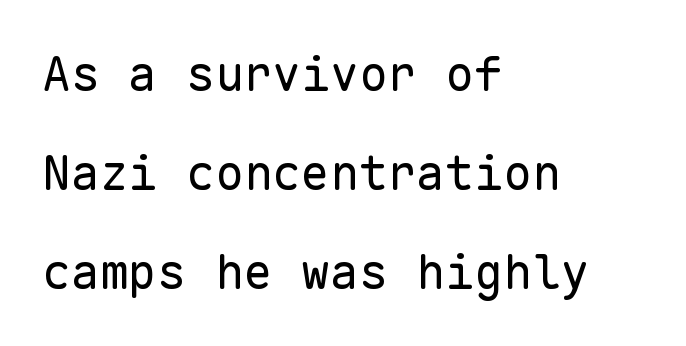
{"serif": "no", "italic": "no", "bold": "no", "weight": "regular", "width": "normal", "stroke_contrast": "low", "x_height": "medium", "monospaced": "yes", "underline": "no", "align": "left", "line_spacing": "loose", "line_spacing_ratio": 2.06, "letter_spacing": "normal", "letter_spacing_em": 0.0, "glyph_px": 48}
